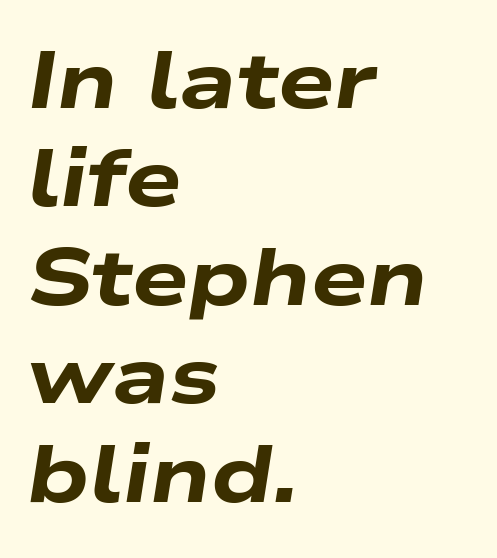
The image shows 80 px heavy, wide type, italic (leaning right); set left-aligned, line spacing 1.23x, normal letter spacing, not underlined; low stroke contrast and a medium x-height.
